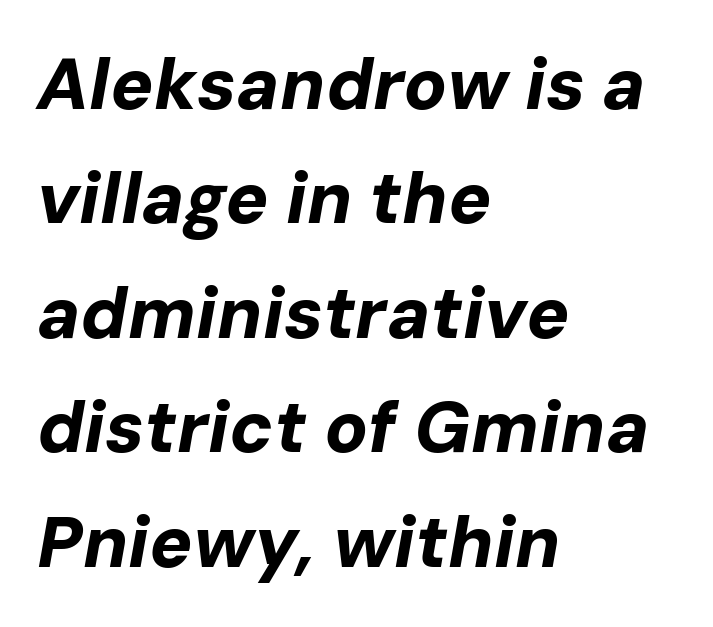
A normal amount of white space separates one row of letters from the next. Do the characters align in a grid? No, the font is proportional. Descenders hang freely into open space. Casual observation: everything's shoved over to the left.
